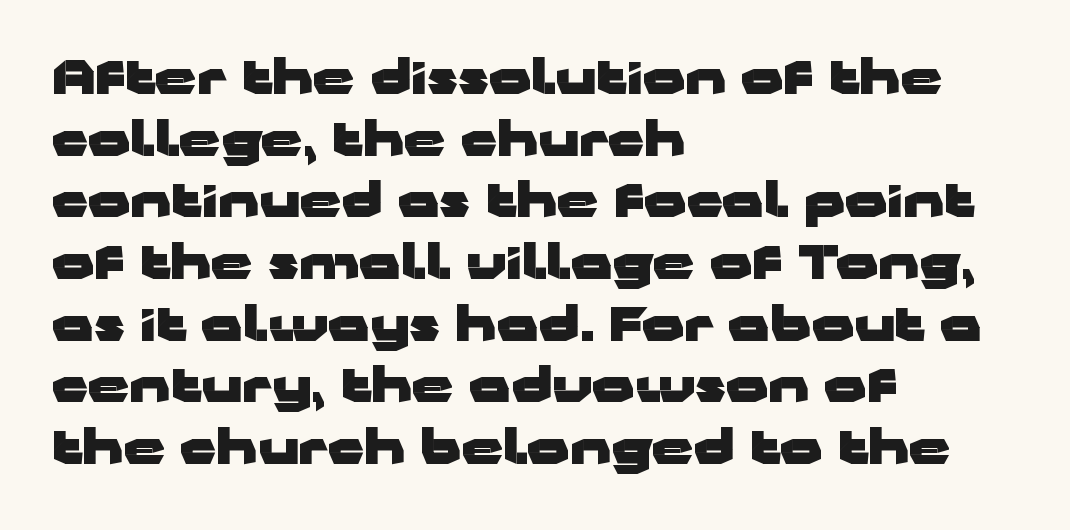
The image shows 46 px heavy, wide sans-serif type, upright; set left-aligned, normal line spacing (1.34x), normal letter spacing, not underlined; low stroke contrast and a medium x-height.
